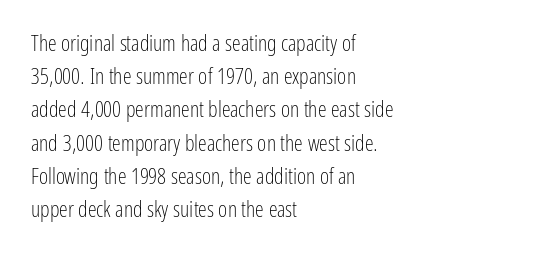
The image shows 22 px text type, upright; set left-aligned, normal line spacing (1.51x), normal letter spacing, not underlined.
